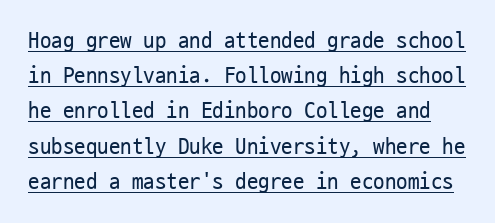
Q: Is the text bold? A: No.
Q: Is the text italic (slanted)? A: No, it is upright.
Q: Is the text underlined? A: Yes.
Q: Is the spacing between letters normal or unusually wide? A: Normal.
Q: Is the spacing between lines tight, normal or loose? A: Normal.
